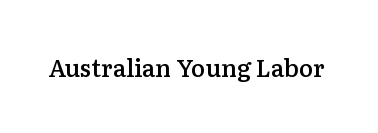
Q: Is the text bold? A: Semi-bold.
Q: Is the text italic (slanted)? A: No, it is upright.
Q: Is the text underlined? A: No.
Q: Is the spacing between letters normal or unusually wide? A: Normal.
